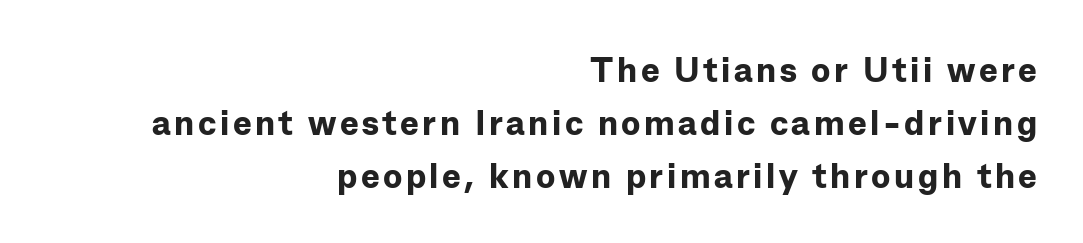
The paragraph shown leans on its right margin. Does the lettering tilt? It doesn't — this is upright. Underlining? Definitely not there. The letters are bold, with thick, heavy strokes. Think of a printed novel: that variable character pitch is what you see here.
